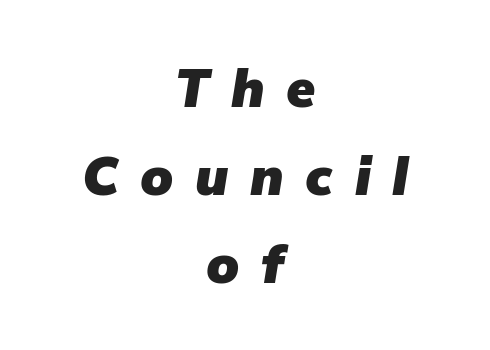
Rule under the text: the space is simply empty. Horizontally, the lines are justified to the midpoint only. The lettering tilts uniformly, giving the passage an italic look. Each glyph is drawn with heavy, bold strokes. Varying glyph widths throughout — classic text-font behaviour. Tracking here is generous; glyphs stand well apart from one another.
